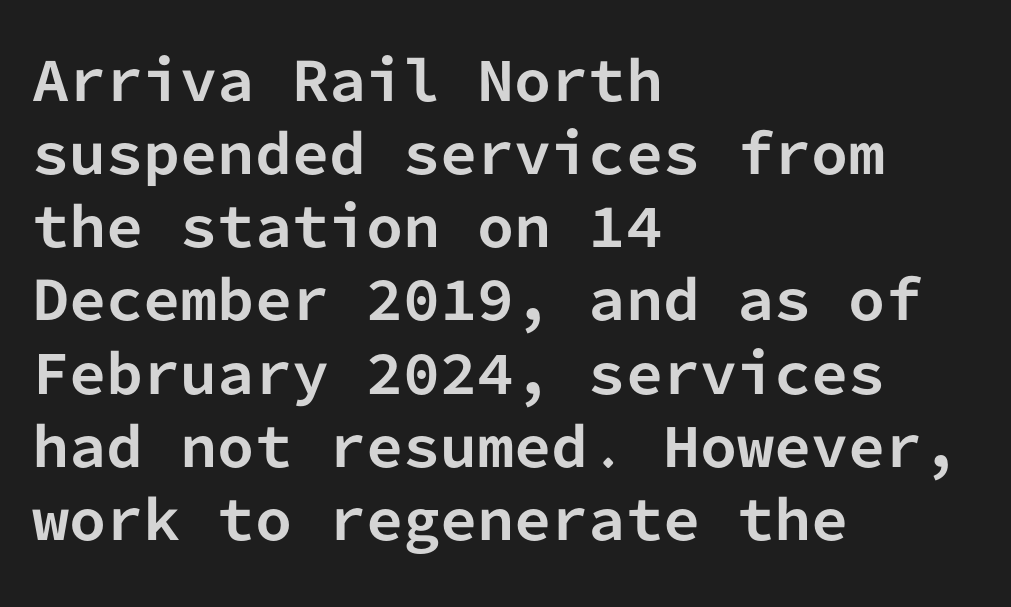
Q: Is the text bold? A: Yes.
Q: Is the text italic (slanted)? A: No, it is upright.
Q: Is the typeface a serif or a sans-serif typeface? A: Sans-serif.
Q: Is the text underlined? A: No.
Q: How is the paragraph aligned? A: Left-aligned.
Q: Is the spacing between letters normal or unusually wide? A: Normal.
Q: Is the spacing between lines tight, normal or loose? A: Normal.
Q: Width (condensed, normal, or wide)? A: Normal.
Q: Stroke contrast? A: Low.
Q: x-height? A: Medium.
Q: Monospaced? A: Yes.
